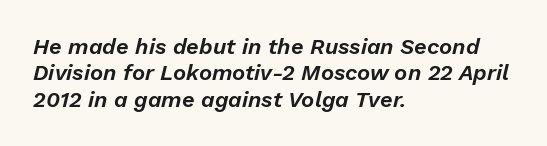
The image shows 22 px text type, italic (leaning right); set left-aligned, line spacing 1.2x, normal letter spacing, not underlined.
